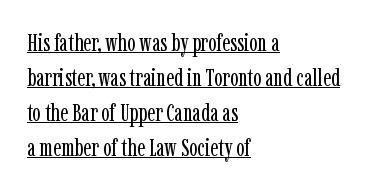
The image shows 25 px text type, upright; set left-aligned, normal line spacing (1.4x), normal letter spacing, underlined.
